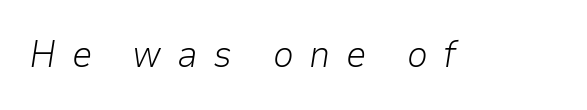
{"italic": "yes", "lean": "right", "slant_degrees": 9, "bold": "no", "weight": "light", "width": "normal", "stroke_contrast": "low", "x_height": "medium", "monospaced": "no", "underline": "no", "letter_spacing": "wide", "letter_spacing_em": 0.42, "glyph_px": 37}
